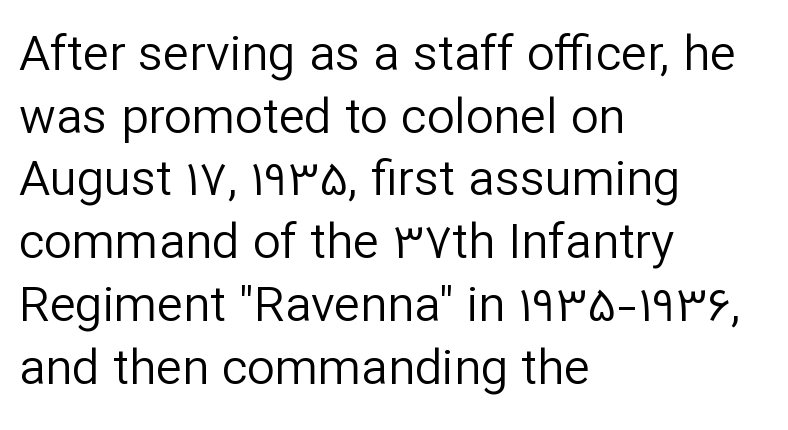
Q: Is the text bold? A: No.
Q: Is the text italic (slanted)? A: No, it is upright.
Q: Is the typeface a serif or a sans-serif typeface? A: Sans-serif.
Q: Is the text underlined? A: No.
Q: How is the paragraph aligned? A: Left-aligned.
Q: Is the spacing between letters normal or unusually wide? A: Normal.
Q: Is the spacing between lines tight, normal or loose? A: Normal.
Q: Width (condensed, normal, or wide)? A: Normal.
Q: Stroke contrast? A: Low.
Q: x-height? A: Medium.
Q: Monospaced? A: No.
